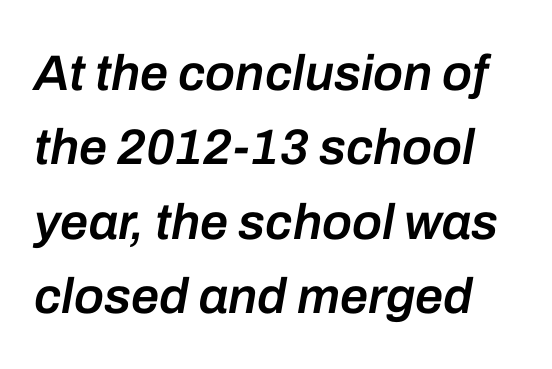
Letters rest on an invisible, unmarked baseline. Leading: standard. Note the varied advance widths — an 'i' is clearly narrower than an 'm'. How heavy is the stroke? Medium-heavy — a semibold, shy of bold.
